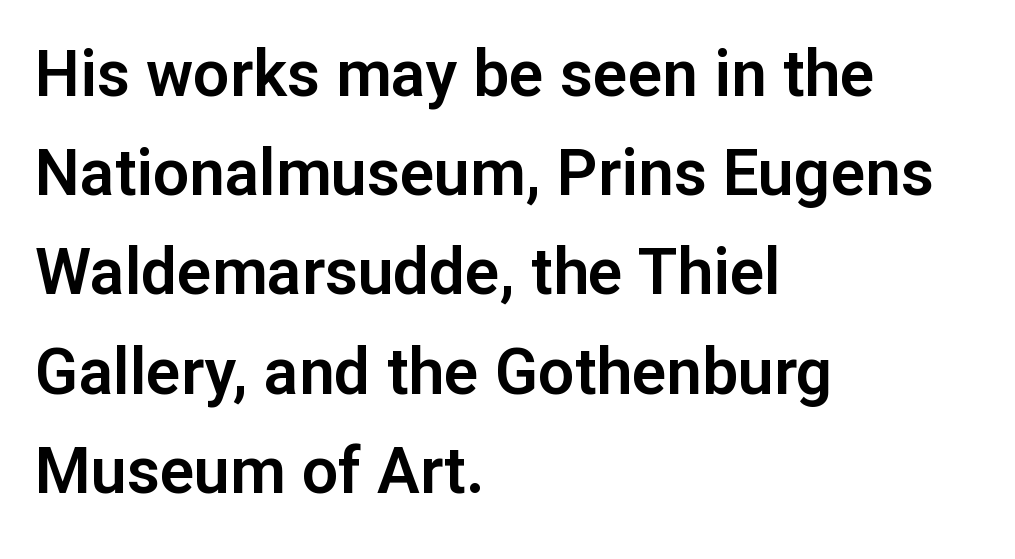
The image shows 64 px sans-serif type, upright; set left-aligned, normal line spacing (1.55x), normal letter spacing, not underlined; low stroke contrast and a medium x-height.
